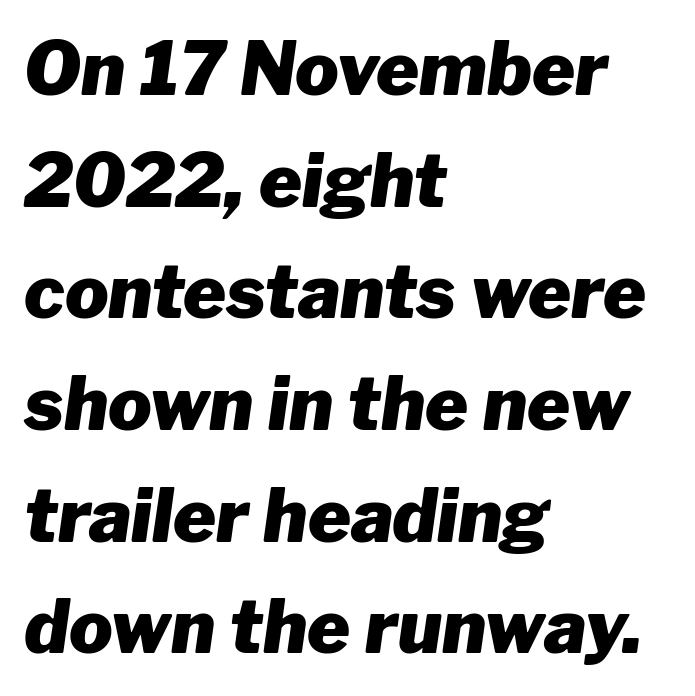
Q: Is the text bold? A: Yes.
Q: Is the text italic (slanted)? A: Yes, it leans right by about 8 degrees.
Q: Is the text underlined? A: No.
Q: How is the paragraph aligned? A: Left-aligned.
Q: Is the spacing between letters normal or unusually wide? A: Normal.
Q: Is the spacing between lines tight, normal or loose? A: Normal.
Q: Width (condensed, normal, or wide)? A: Normal.
Q: Stroke contrast? A: Low.
Q: x-height? A: Medium.
Q: Monospaced? A: No.
